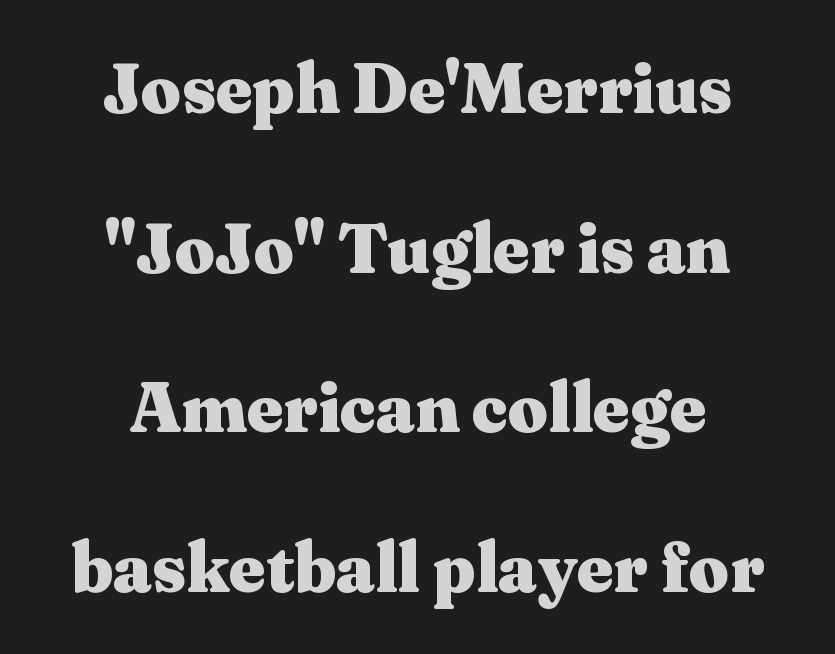
Q: Is the text bold? A: Yes.
Q: Is the text italic (slanted)? A: No, it is upright.
Q: Is the typeface a serif or a sans-serif typeface? A: Serif.
Q: Is the text underlined? A: No.
Q: How is the paragraph aligned? A: Centered.
Q: Is the spacing between letters normal or unusually wide? A: Normal.
Q: Is the spacing between lines tight, normal or loose? A: Loose.
Q: Width (condensed, normal, or wide)? A: Wide.
Q: Stroke contrast? A: Medium.
Q: x-height? A: Medium.
Q: Monospaced? A: No.
